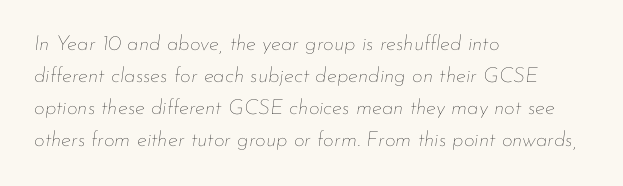
The image shows 21 px text type, italic (leaning right); set left-aligned, normal line spacing (1.52x), normal letter spacing, not underlined.
